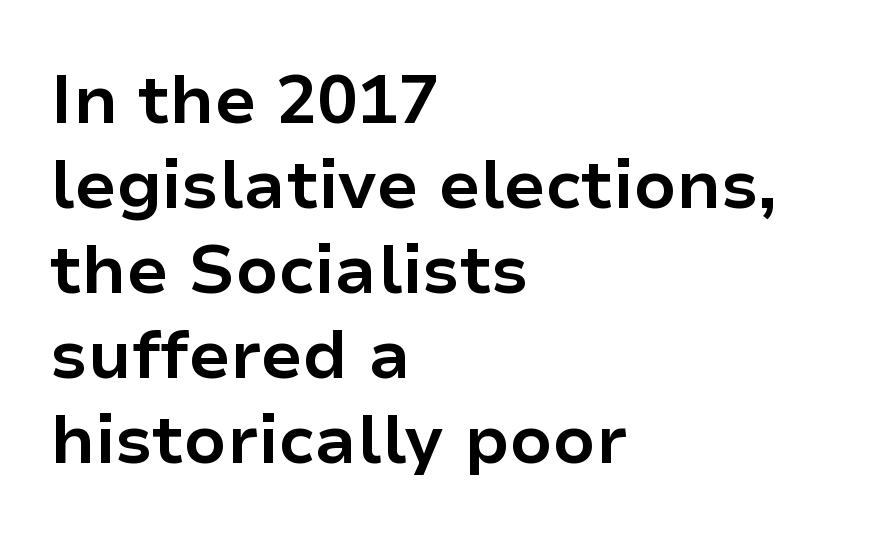
The specimen omits any rule beneath the text block's lines. Here the designer chose a conventional face with non-uniform glyph widths. This rendering employs a face without finishing strokes, i.e., a sans-serif. What weight is shown? A full bold with thick strokes.
